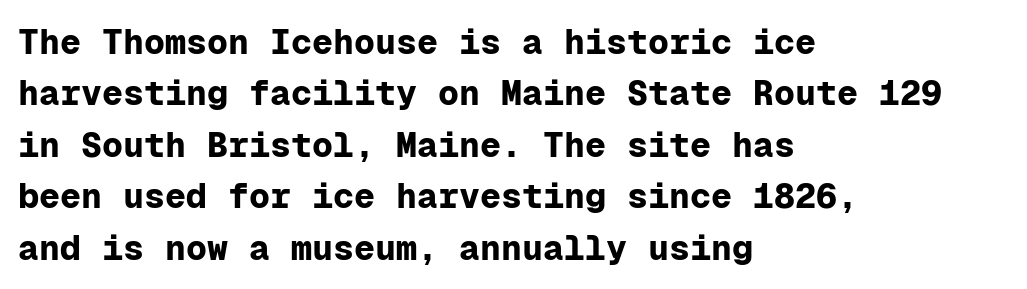
{"serif": "no", "italic": "no", "bold": "yes", "weight": "bold", "width": "normal", "stroke_contrast": "low", "x_height": "medium", "monospaced": "yes", "underline": "no", "align": "left", "line_spacing": "normal", "line_spacing_ratio": 1.47, "letter_spacing": "normal", "letter_spacing_em": 0.0, "glyph_px": 35}
